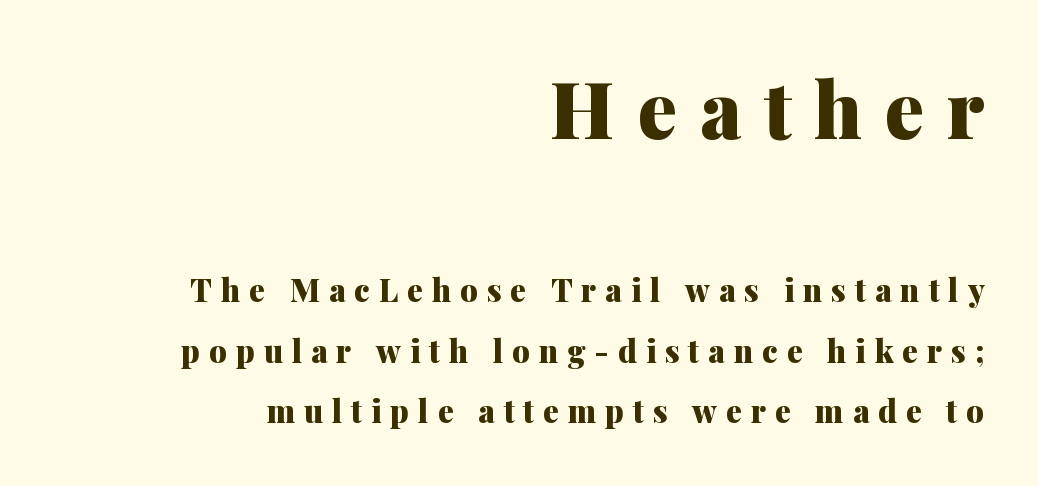
Q: Is the text bold? A: Yes.
Q: Is the text italic (slanted)? A: No, it is upright.
Q: Is the typeface a serif or a sans-serif typeface? A: Serif.
Q: Is the text underlined? A: No.
Q: How is the paragraph aligned? A: Right-aligned.
Q: Is the spacing between letters normal or unusually wide? A: Unusually wide.
Q: Is the spacing between lines tight, normal or loose? A: Loose.
Q: Which block of text is set in a larger size, the first (top) or the second (bottom)? A: The first (top) one.
Q: Width (condensed, normal, or wide)? A: Normal.
Q: Stroke contrast? A: Medium.
Q: x-height? A: Medium.
Q: Monospaced? A: No.
